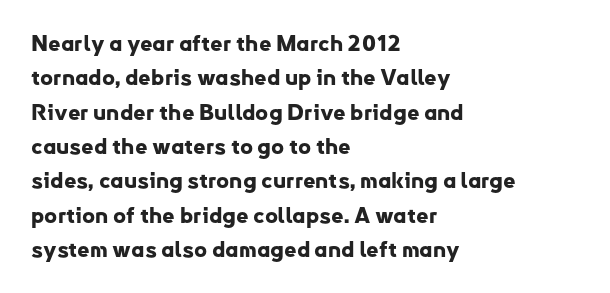
{"italic": "no", "bold": "yes", "underline": "no", "align": "left", "line_spacing": "normal", "line_spacing_ratio": 1.56, "letter_spacing": "normal", "letter_spacing_em": 0.0, "glyph_px": 22}
